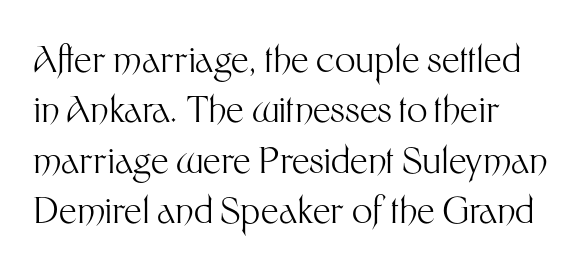
The image shows 36 px light sans-serif type, upright; set left-aligned, normal line spacing (1.4x), normal letter spacing, not underlined; medium stroke contrast and a medium x-height.
